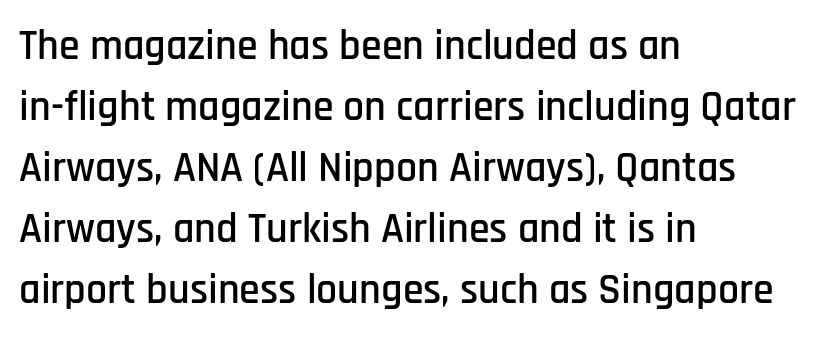
The image shows 42 px condensed sans-serif type, upright; set left-aligned, normal line spacing (1.45x), normal letter spacing, not underlined; low stroke contrast and a large x-height.
